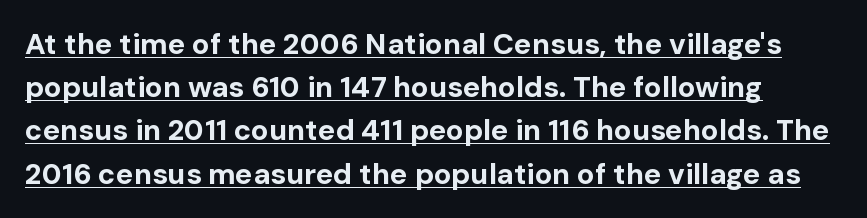
{"serif": "no", "italic": "no", "bold": "yes", "weight": "bold", "width": "normal", "stroke_contrast": "low", "x_height": "medium", "monospaced": "no", "underline": "yes", "line_spacing": "normal", "line_spacing_ratio": 1.49, "letter_spacing": "normal", "letter_spacing_em": 0.0, "glyph_px": 29}
